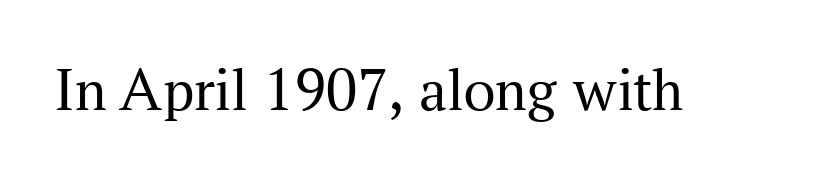
{"serif": "yes", "italic": "no", "bold": "no", "weight": "regular", "width": "normal", "stroke_contrast": "medium", "x_height": "medium", "monospaced": "no", "underline": "no", "letter_spacing": "normal", "letter_spacing_em": 0.0, "glyph_px": 62}
